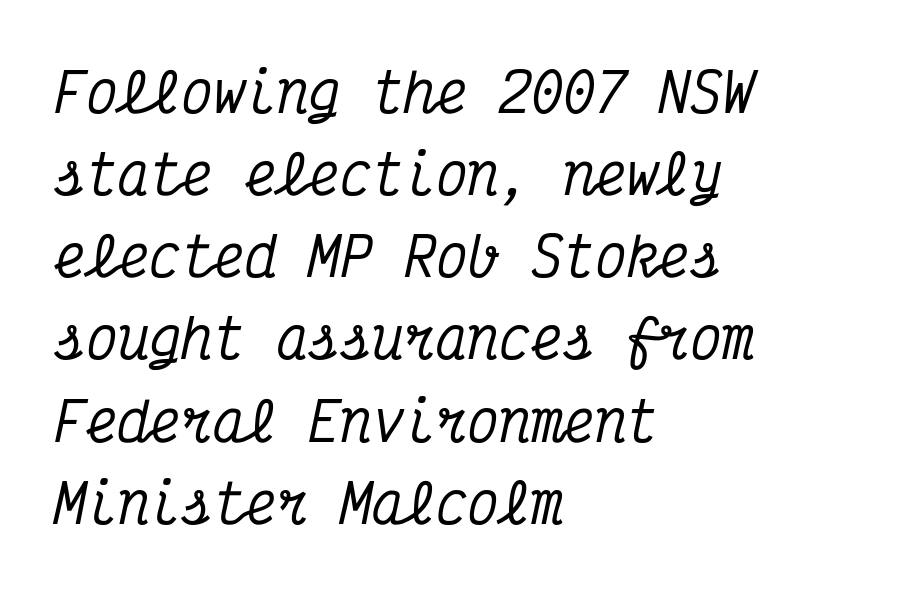
The image shows 53 px condensed serif type, italic (leaning right), monospaced; set left-aligned, normal line spacing (1.55x), normal letter spacing, not underlined; medium stroke contrast and a medium x-height.
